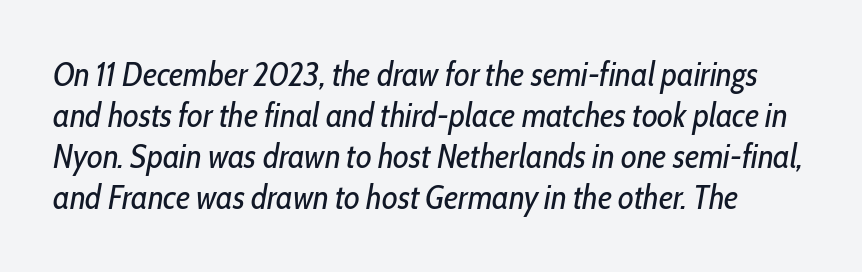
A typesetter would call this proportional, since set widths differ per character. Characters are canted at an angle relative to the baseline's perpendicular. Check under the words: just untouched page. There is no visible air inserted between adjacent glyphs. No letter is thick-stroked: the sample isn't bold.
